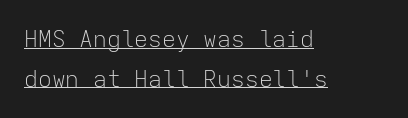
Q: Is the text bold? A: No.
Q: Is the text italic (slanted)? A: No, it is upright.
Q: Is the text underlined? A: Yes.
Q: How is the paragraph aligned? A: Left-aligned.
Q: Is the spacing between letters normal or unusually wide? A: Normal.
